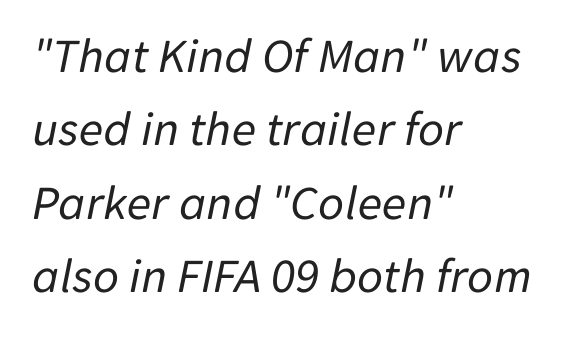
The image shows 50 px regular-weight type, italic (leaning right); set left-aligned, normal line spacing (1.47x), normal letter spacing, not underlined; low stroke contrast and a medium x-height.
